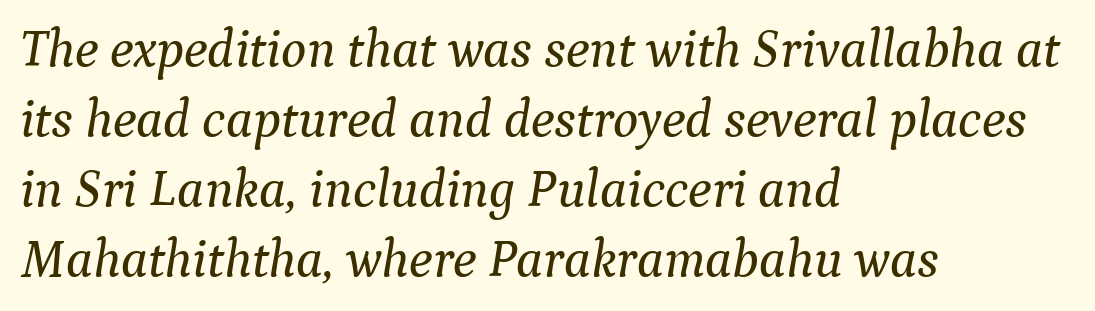
Q: Is the text italic (slanted)? A: Yes, it leans right by about 9 degrees.
Q: Is the typeface a serif or a sans-serif typeface? A: Serif.
Q: Is the text underlined? A: No.
Q: How is the paragraph aligned? A: Left-aligned.
Q: Is the spacing between letters normal or unusually wide? A: Normal.
Q: Is the spacing between lines tight, normal or loose? A: Normal.
Q: Width (condensed, normal, or wide)? A: Normal.
Q: Stroke contrast? A: Medium.
Q: x-height? A: Medium.
Q: Monospaced? A: No.
